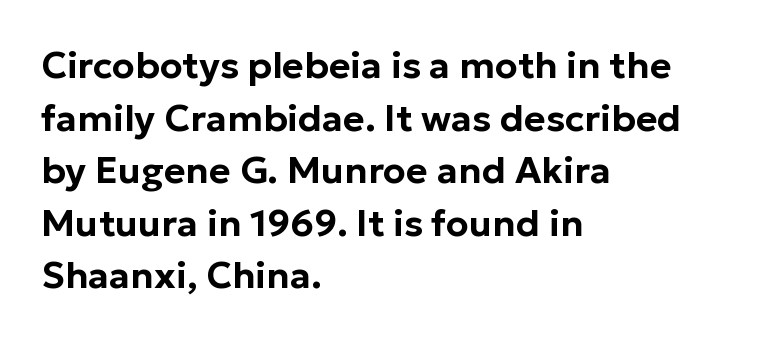
Q: Is the text italic (slanted)? A: No, it is upright.
Q: Is the typeface a serif or a sans-serif typeface? A: Sans-serif.
Q: Is the text underlined? A: No.
Q: How is the paragraph aligned? A: Left-aligned.
Q: Is the spacing between letters normal or unusually wide? A: Normal.
Q: Is the spacing between lines tight, normal or loose? A: Normal.
Q: Width (condensed, normal, or wide)? A: Normal.
Q: Stroke contrast? A: Low.
Q: x-height? A: Medium.
Q: Monospaced? A: No.
